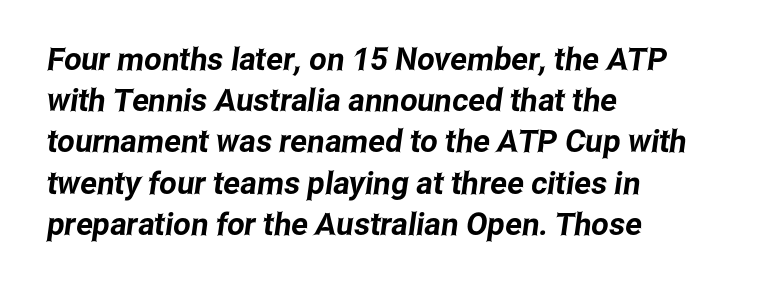
Q: Is the typeface a serif or a sans-serif typeface? A: Sans-serif.
Q: Is the text underlined? A: No.
Q: How is the paragraph aligned? A: Left-aligned.
Q: Is the spacing between letters normal or unusually wide? A: Normal.
Q: Is the spacing between lines tight, normal or loose? A: Normal.
Q: Width (condensed, normal, or wide)? A: Condensed.
Q: Stroke contrast? A: Low.
Q: x-height? A: Medium.
Q: Monospaced? A: No.
